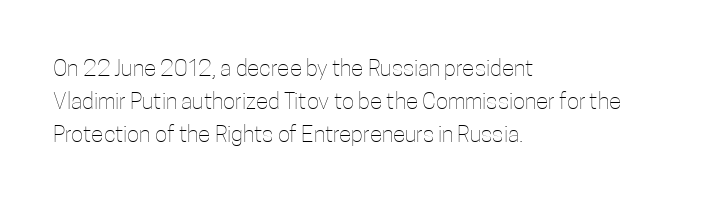
The image shows 23 px text type, upright; set left-aligned, normal line spacing (1.43x), normal letter spacing, not underlined.
